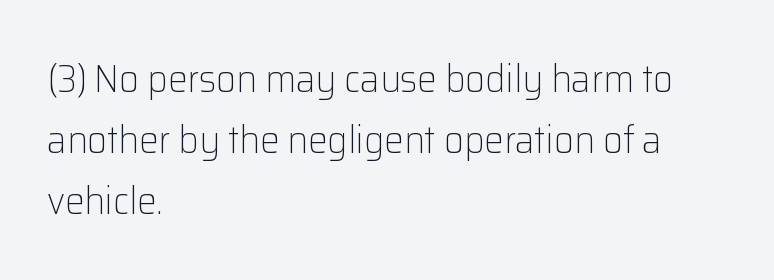
Reading down the column, the eye jumps a familiar distance to each next line. The typeface has the unassuming heft of standard copy or less. Bare-footed words on every line. These lines keep a tight, regular rhythm from letter to letter. You can tell it's not italic because the verticals are truly vertical. Line beginnings align vertically; line endings do not.
